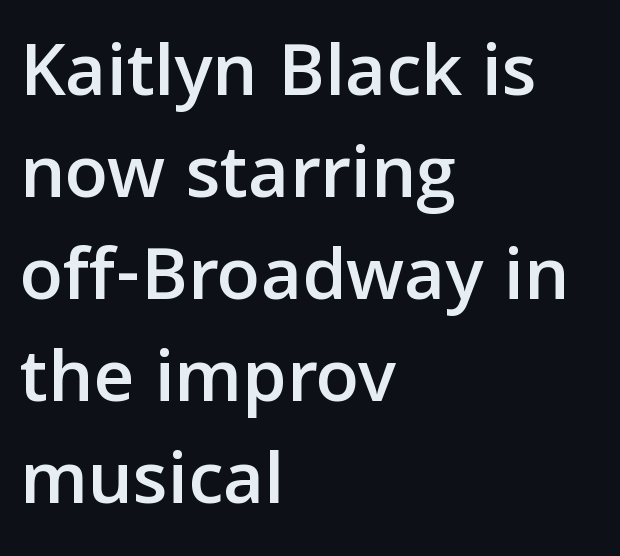
{"serif": "no", "italic": "no", "width": "normal", "stroke_contrast": "low", "x_height": "medium", "monospaced": "no", "underline": "no", "align": "left", "line_spacing": "normal", "line_spacing_ratio": 1.29, "letter_spacing": "normal", "letter_spacing_em": 0.0, "glyph_px": 79}
